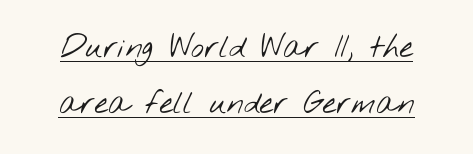
The type family on display is of the sans-serif kind. The typesetting does not lean heavy: it is not bold. Line starts and ends both wander, symmetrically. This sample uses plain, unmodified letter spacing. A typesetter would call this proportional, since set widths differ per character. Like a heading marked for emphasis, these lines bear an underscore.
